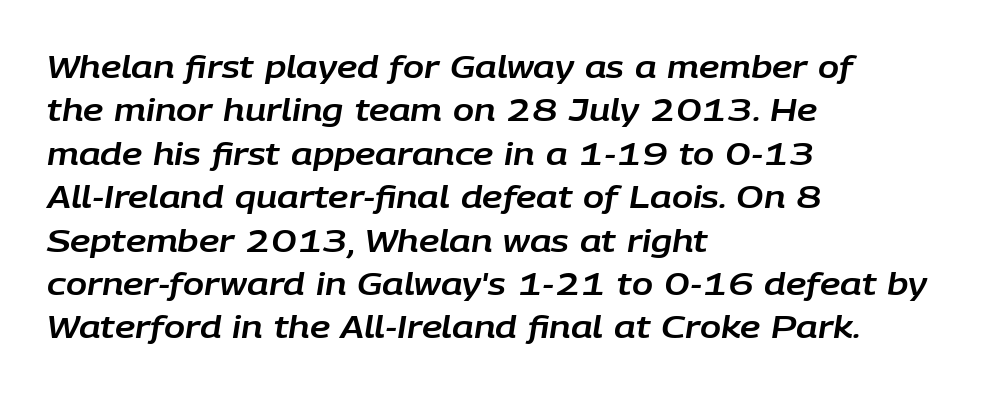
{"italic": "yes", "lean": "right", "slant_degrees": 9, "width": "normal", "stroke_contrast": "low", "x_height": "large", "monospaced": "no", "underline": "no", "align": "left", "line_spacing": "normal", "line_spacing_ratio": 1.4, "letter_spacing": "normal", "letter_spacing_em": 0.0, "glyph_px": 31}
